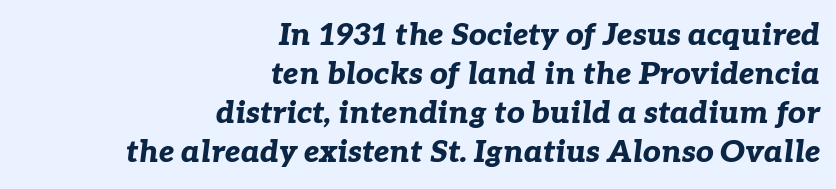
The image shows 31 px bold type, italic (leaning right); set right-aligned, normal line spacing (1.26x), normal letter spacing, not underlined; low stroke contrast and a medium x-height.
